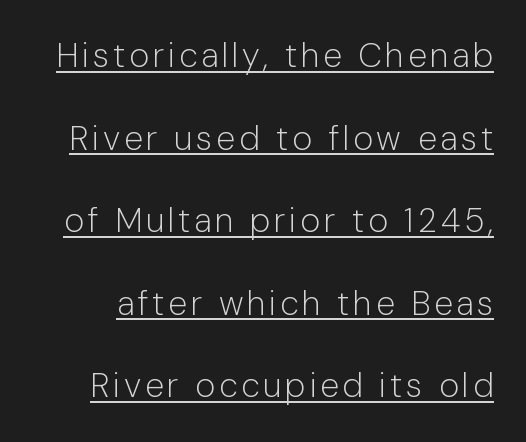
{"serif": "no", "italic": "no", "bold": "no", "weight": "light", "width": "normal", "stroke_contrast": "low", "x_height": "medium", "monospaced": "no", "underline": "yes", "line_spacing": "loose", "line_spacing_ratio": 2.43, "glyph_px": 34}
